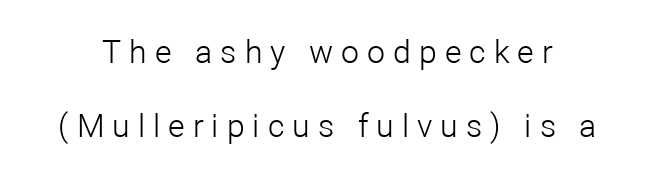
Q: Is the text bold? A: No.
Q: Is the text italic (slanted)? A: No, it is upright.
Q: Is the typeface a serif or a sans-serif typeface? A: Sans-serif.
Q: Is the text underlined? A: No.
Q: Is the spacing between letters normal or unusually wide? A: Unusually wide.
Q: Is the spacing between lines tight, normal or loose? A: Loose.
Q: Width (condensed, normal, or wide)? A: Normal.
Q: Stroke contrast? A: Low.
Q: x-height? A: Medium.
Q: Monospaced? A: No.
